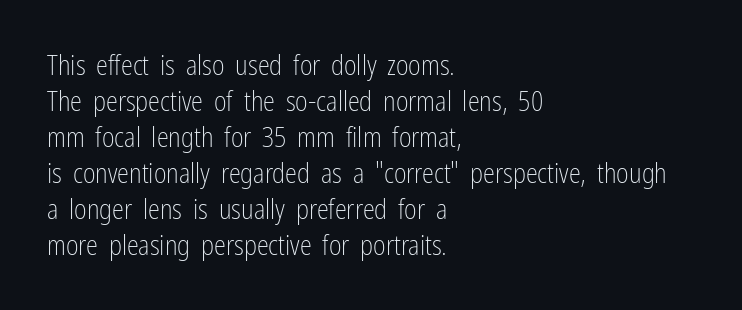
{"italic": "no", "bold": "no", "underline": "no", "align": "left", "line_spacing": "normal", "line_spacing_ratio": 1.33, "letter_spacing": "normal", "letter_spacing_em": 0.0, "glyph_px": 27}
